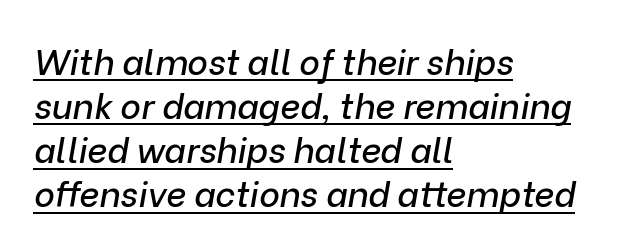
Q: Is the text italic (slanted)? A: Yes, it leans right by about 9 degrees.
Q: Is the text underlined? A: Yes.
Q: How is the paragraph aligned? A: Left-aligned.
Q: Is the spacing between letters normal or unusually wide? A: Normal.
Q: Is the spacing between lines tight, normal or loose? A: Normal.
Q: Width (condensed, normal, or wide)? A: Normal.
Q: Stroke contrast? A: Low.
Q: x-height? A: Medium.
Q: Monospaced? A: No.
